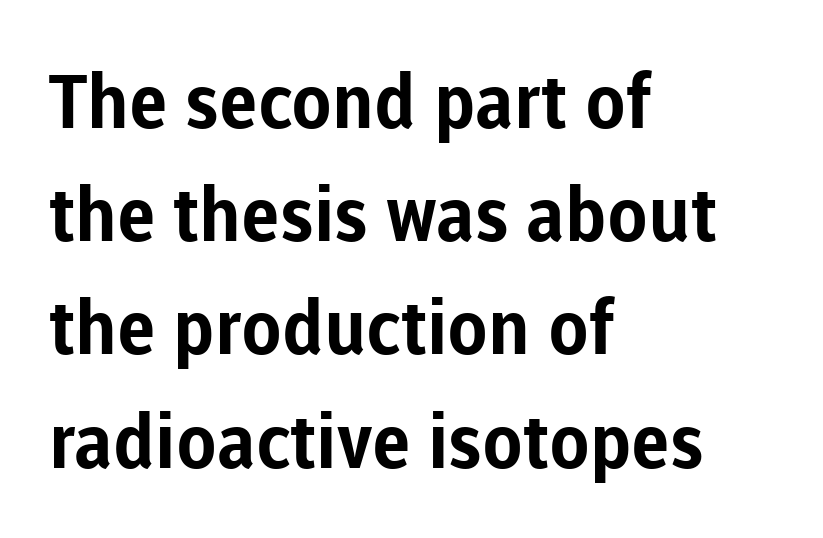
Q: Is the text bold? A: Yes.
Q: Is the text italic (slanted)? A: No, it is upright.
Q: Is the typeface a serif or a sans-serif typeface? A: Sans-serif.
Q: Is the text underlined? A: No.
Q: How is the paragraph aligned? A: Left-aligned.
Q: Is the spacing between letters normal or unusually wide? A: Normal.
Q: Is the spacing between lines tight, normal or loose? A: Normal.
Q: Width (condensed, normal, or wide)? A: Normal.
Q: Stroke contrast? A: Low.
Q: x-height? A: Medium.
Q: Monospaced? A: No.
